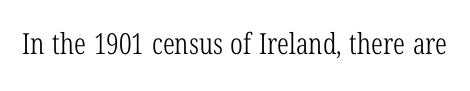
Q: Is the text bold? A: No.
Q: Is the text italic (slanted)? A: No, it is upright.
Q: Is the typeface a serif or a sans-serif typeface? A: Serif.
Q: Is the text underlined? A: No.
Q: Is the spacing between letters normal or unusually wide? A: Normal.
Q: Width (condensed, normal, or wide)? A: Condensed.
Q: Stroke contrast? A: Low.
Q: x-height? A: Medium.
Q: Monospaced? A: No.
